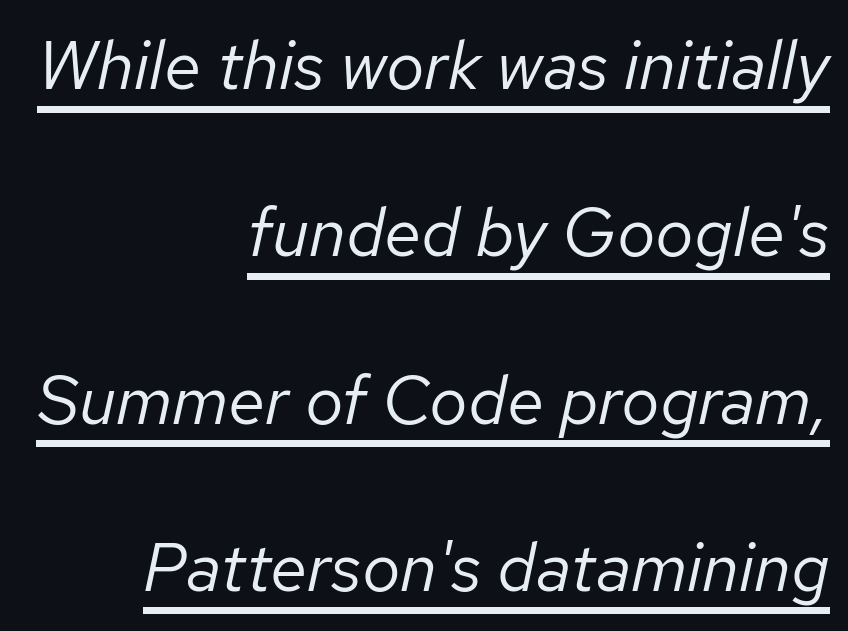
Q: Is the text bold? A: No.
Q: Is the text italic (slanted)? A: Yes, it leans right by about 12 degrees.
Q: Is the text underlined? A: Yes.
Q: How is the paragraph aligned? A: Right-aligned.
Q: Is the spacing between letters normal or unusually wide? A: Normal.
Q: Is the spacing between lines tight, normal or loose? A: Loose.
Q: Width (condensed, normal, or wide)? A: Normal.
Q: Stroke contrast? A: Low.
Q: x-height? A: Medium.
Q: Monospaced? A: No.
